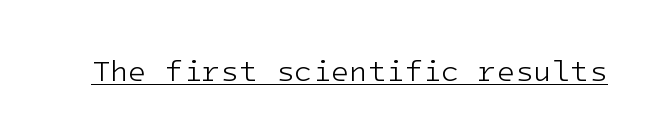
Q: Is the text bold? A: No.
Q: Is the text italic (slanted)? A: No, it is upright.
Q: Is the typeface a serif or a sans-serif typeface? A: Sans-serif.
Q: Is the text underlined? A: Yes.
Q: Is the spacing between letters normal or unusually wide? A: Normal.
Q: Width (condensed, normal, or wide)? A: Normal.
Q: Stroke contrast? A: Low.
Q: x-height? A: Medium.
